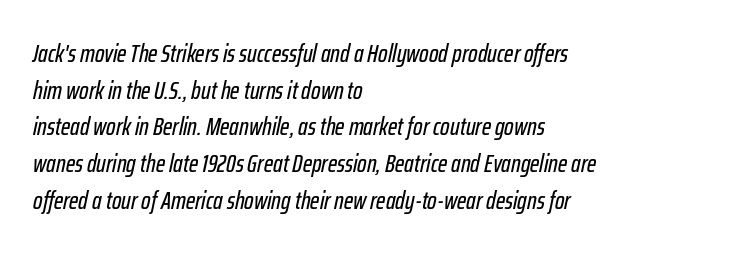
The whole block is typeset with a tilt. Does extra space separate the letters? No, they use regular spacing. Visually the block forms a straight wall on the left and a jagged coastline on the right. How would I describe the line gaps? Plain and ordinary.
